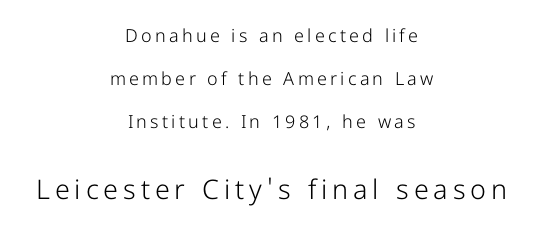
The image shows 27 px text type, upright; set centered, loose line spacing (2.38x), not underlined; the second (bottom) block is 1.5x larger.
